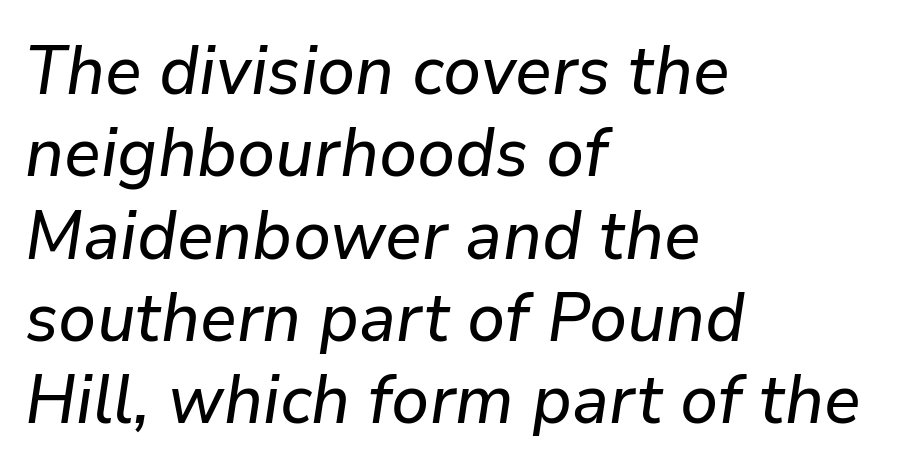
The image shows 68 px text type, italic (leaning right); set left-aligned, line spacing 1.21x, normal letter spacing, not underlined; low stroke contrast and a medium x-height.
